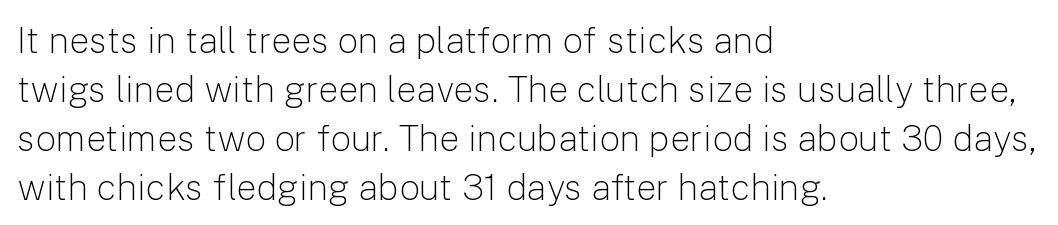
Q: Is the text bold? A: No.
Q: Is the text italic (slanted)? A: No, it is upright.
Q: Is the typeface a serif or a sans-serif typeface? A: Sans-serif.
Q: Is the text underlined? A: No.
Q: How is the paragraph aligned? A: Left-aligned.
Q: Is the spacing between letters normal or unusually wide? A: Normal.
Q: Is the spacing between lines tight, normal or loose? A: Normal.
Q: Width (condensed, normal, or wide)? A: Normal.
Q: Stroke contrast? A: Low.
Q: x-height? A: Medium.
Q: Monospaced? A: No.
